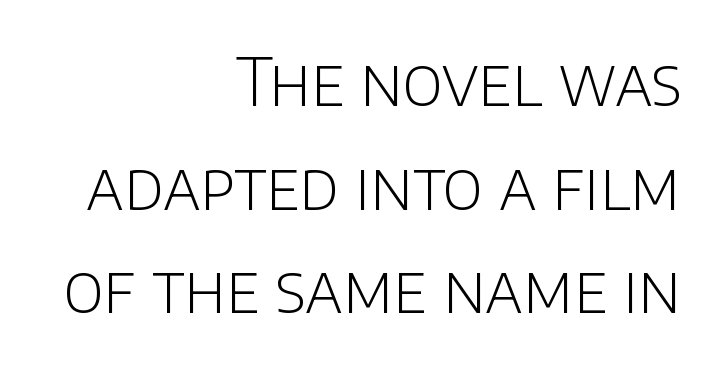
{"serif": "no", "italic": "no", "bold": "no", "weight": "light", "width": "normal", "stroke_contrast": "low", "x_height": "large", "monospaced": "no", "underline": "no", "align": "right", "line_spacing": "normal", "line_spacing_ratio": 1.57, "letter_spacing": "normal", "letter_spacing_em": 0.0, "glyph_px": 66}
